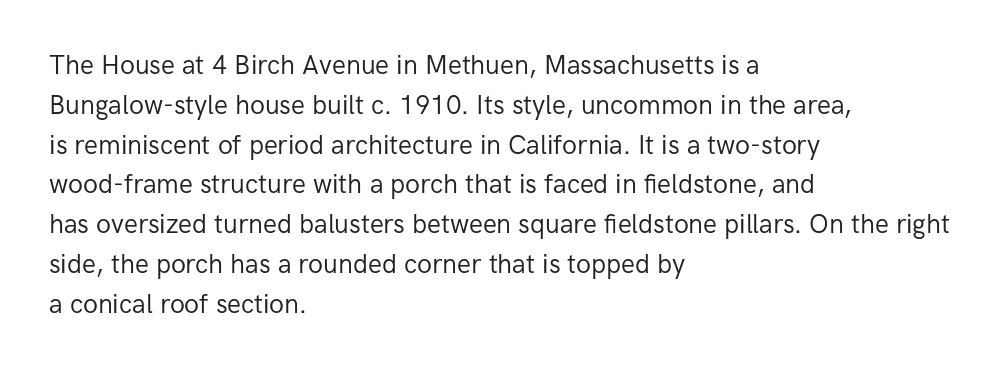
{"italic": "no", "bold": "no", "underline": "no", "align": "left", "line_spacing": "normal", "line_spacing_ratio": 1.53, "letter_spacing": "normal", "letter_spacing_em": 0.0, "glyph_px": 26}
